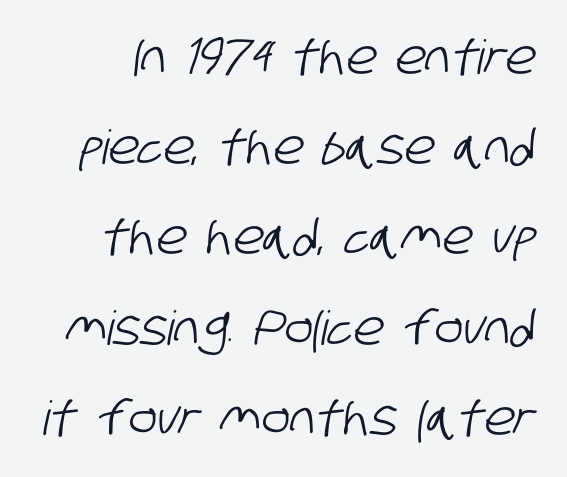
Q: Is the typeface a serif or a sans-serif typeface? A: Sans-serif.
Q: Is the text underlined? A: No.
Q: Is the spacing between letters normal or unusually wide? A: Normal.
Q: Is the spacing between lines tight, normal or loose? A: Loose.
Q: Width (condensed, normal, or wide)? A: Condensed.
Q: Stroke contrast? A: Low.
Q: x-height? A: Large.
Q: Monospaced? A: No.
